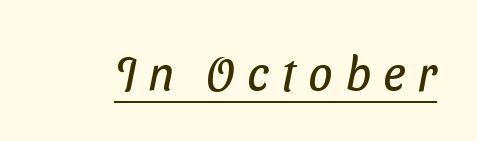
The horizontal fit of the characters is loose and conspicuously gappy. The strokes carry an ordinary text weight at most. A sans-serif font was chosen for this passage. These lines are rendered in a variable-pitch font. Beneath each row of characters lies a ruled line.
